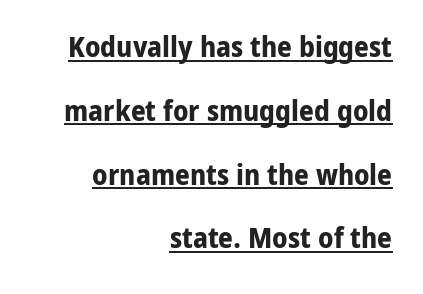
Nope, not italic — everything's standing straight. Underline: present. This rendering uses right alignment, leaving the left contour irregular. The rendering uses a large line-height, opening up the rows. Spacing verdict: proportional, widths tailored to each character.
